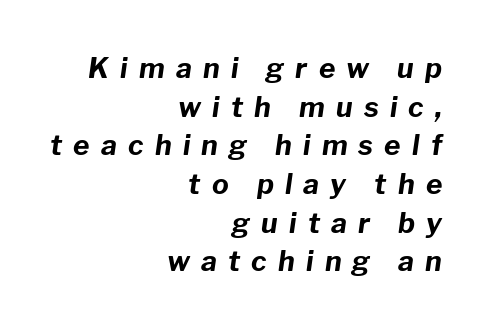
The foot of each line stays bare and open. You could not count columns in this text — the font is proportionally spaced. Line spacing here is normal. Summary of weight: heavy, a full bold.
